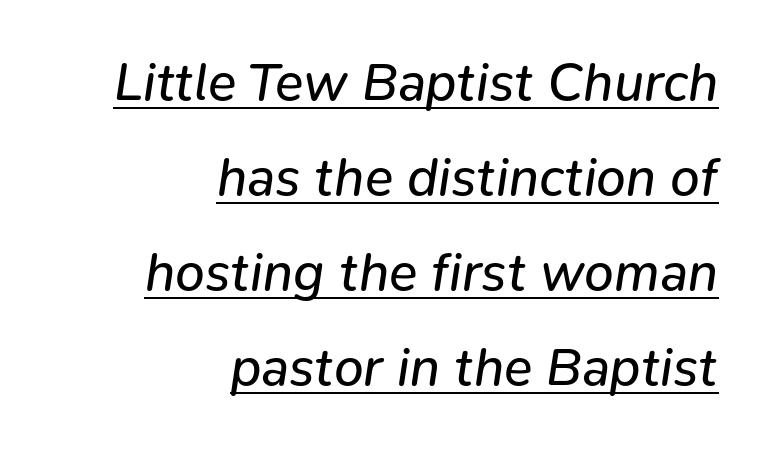
Q: Is the text bold? A: No.
Q: Is the text italic (slanted)? A: Yes, it leans right by about 9 degrees.
Q: Is the text underlined? A: Yes.
Q: How is the paragraph aligned? A: Right-aligned.
Q: Is the spacing between letters normal or unusually wide? A: Normal.
Q: Width (condensed, normal, or wide)? A: Normal.
Q: Stroke contrast? A: Low.
Q: x-height? A: Medium.
Q: Monospaced? A: No.
